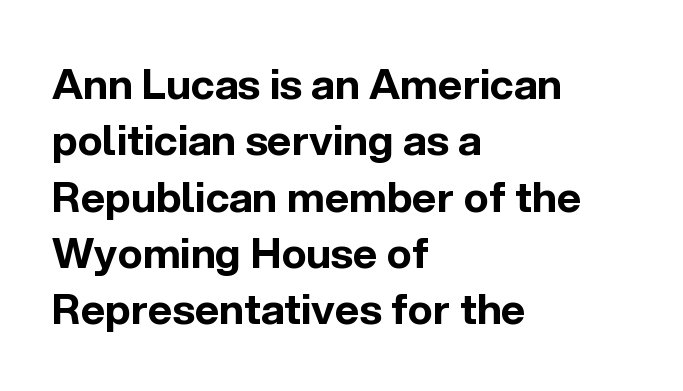
Nothing sits at the stroke ends, so this counts as sans-serif. Each row of text sits above clean, open space. Here the designer chose a conventional face with non-uniform glyph widths. Students, note that the glyphs here touch the page at normal intervals. The letters stand upright; this is a roman face. These lines are set flush left with a ragged right edge.
